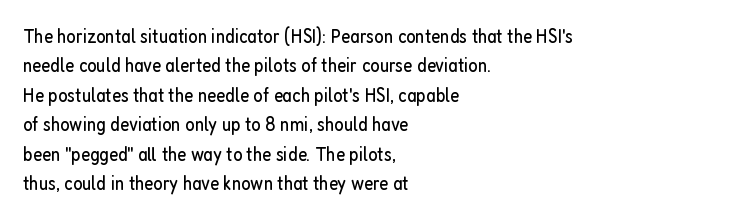
The image shows 20 px text type, upright; set left-aligned, normal line spacing (1.47x), normal letter spacing, not underlined.
